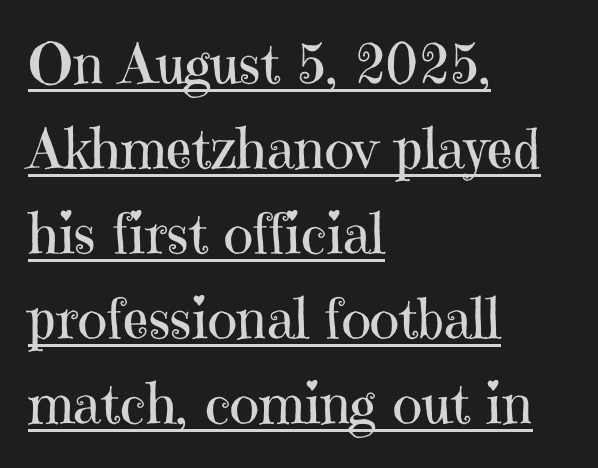
{"serif": "yes", "italic": "no", "bold": "no", "weight": "regular", "width": "normal", "stroke_contrast": "high", "x_height": "medium", "monospaced": "no", "underline": "yes", "align": "left", "line_spacing": "normal", "line_spacing_ratio": 1.52, "letter_spacing": "normal", "letter_spacing_em": 0.0, "glyph_px": 56}
